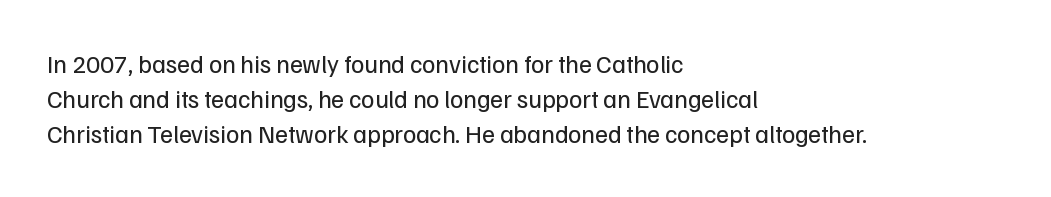
Q: Is the text bold? A: No.
Q: Is the text italic (slanted)? A: No, it is upright.
Q: Is the text underlined? A: No.
Q: How is the paragraph aligned? A: Left-aligned.
Q: Is the spacing between letters normal or unusually wide? A: Normal.
Q: Is the spacing between lines tight, normal or loose? A: Normal.
